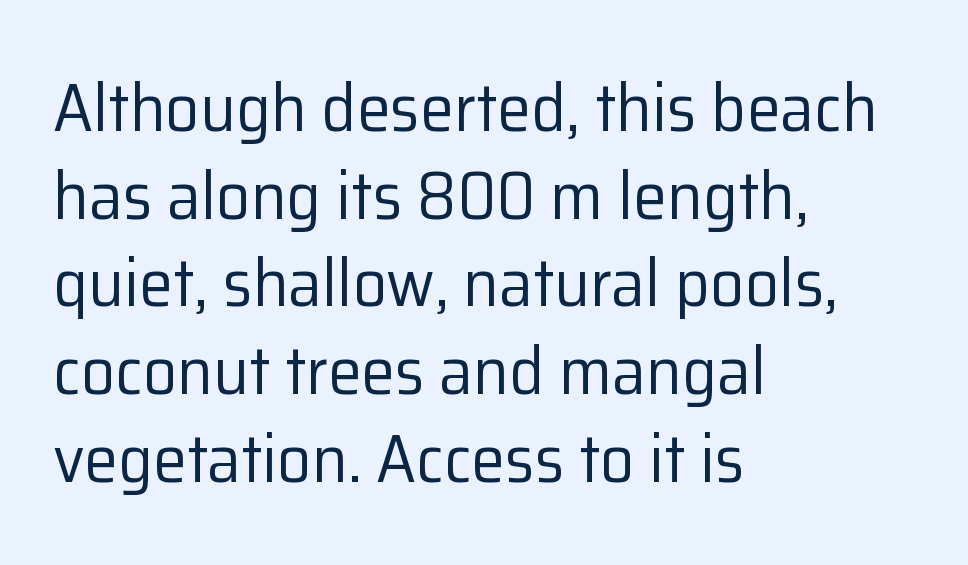
The typesetter chose a ragged-right arrangement here. Heft: none added — not bold. Observe the ordinary spacing: letters are neighbours, not strangers. The rendering uses natural spacing where letterforms have individual widths. Typographically, this falls in the sans-serif category.
